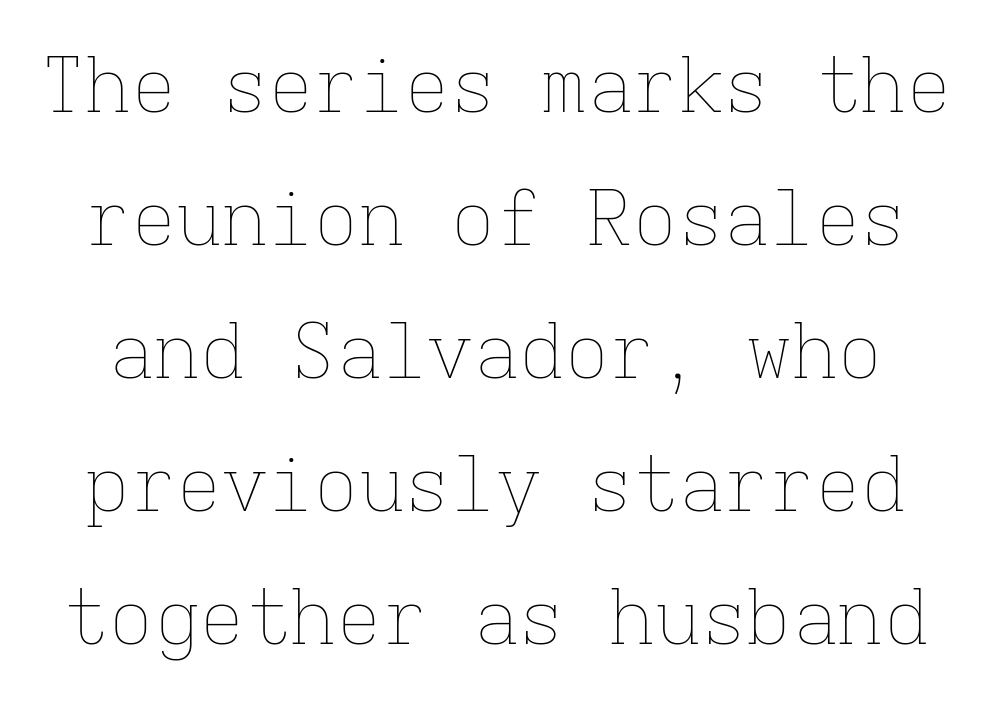
Q: Is the text bold? A: No.
Q: Is the text italic (slanted)? A: No, it is upright.
Q: Is the text underlined? A: No.
Q: Is the spacing between letters normal or unusually wide? A: Normal.
Q: Width (condensed, normal, or wide)? A: Normal.
Q: Stroke contrast? A: Low.
Q: x-height? A: Medium.
Q: Monospaced? A: Yes.
